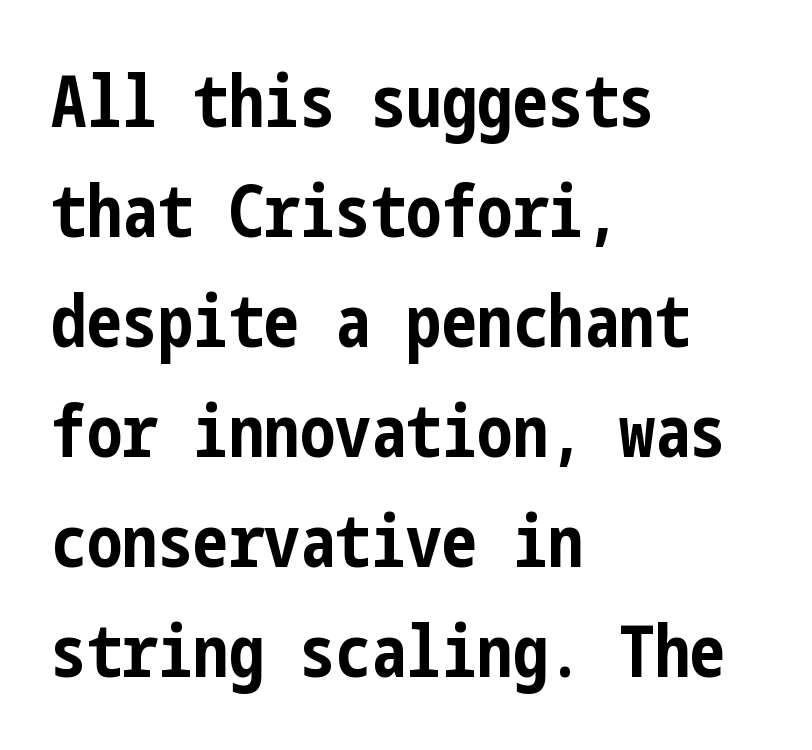
Q: Is the text bold? A: Yes.
Q: Is the text italic (slanted)? A: No, it is upright.
Q: Is the typeface a serif or a sans-serif typeface? A: Sans-serif.
Q: Is the text underlined? A: No.
Q: How is the paragraph aligned? A: Left-aligned.
Q: Is the spacing between letters normal or unusually wide? A: Normal.
Q: Is the spacing between lines tight, normal or loose? A: Normal.
Q: Width (condensed, normal, or wide)? A: Condensed.
Q: Stroke contrast? A: Low.
Q: x-height? A: Medium.
